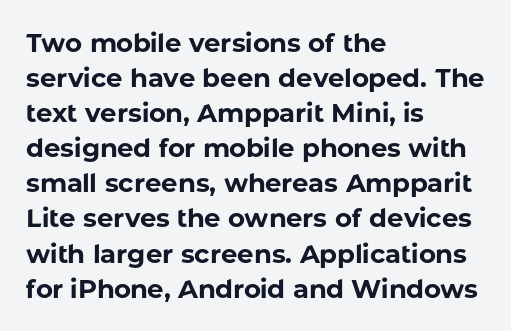
{"italic": "no", "bold": "yes", "underline": "no", "align": "left", "line_spacing": "normal", "line_spacing_ratio": 1.35, "letter_spacing": "normal", "letter_spacing_em": 0.0, "glyph_px": 26}
